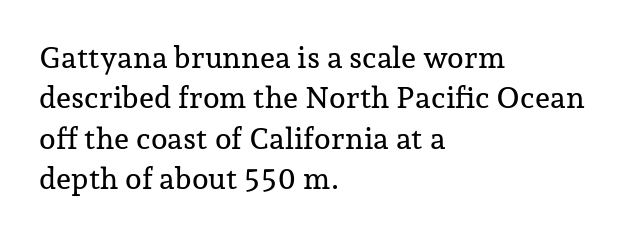
The image shows 30 px serif type, upright; set left-aligned, normal line spacing (1.35x), normal letter spacing, not underlined; low stroke contrast and a medium x-height.
